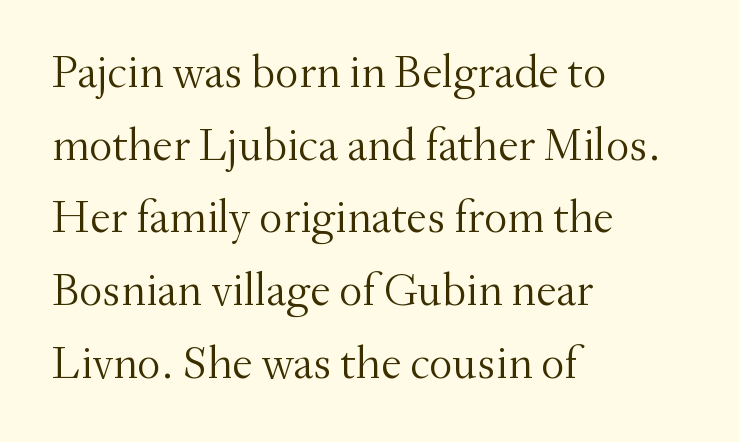
The image shows 46 px light serif type, upright; set left-aligned, normal line spacing (1.58x), normal letter spacing, not underlined; medium stroke contrast and a small x-height.
